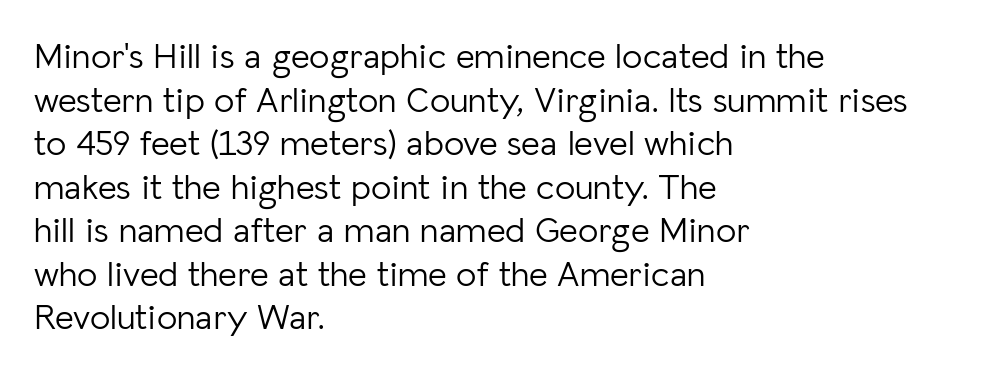
{"serif": "no", "italic": "no", "bold": "no", "weight": "light", "width": "normal", "stroke_contrast": "low", "x_height": "medium", "monospaced": "no", "underline": "no", "align": "left", "line_spacing_ratio": 1.21, "letter_spacing": "normal", "letter_spacing_em": 0.0, "glyph_px": 36}
